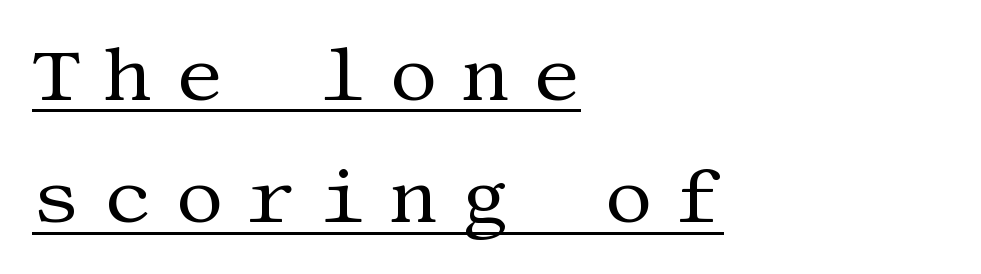
Tracking here is generous; glyphs stand well apart from one another. A typesetter would label this face a serif. Characters remain perfectly vertical along every line. One glance says typical: line gaps are just what's usual.
